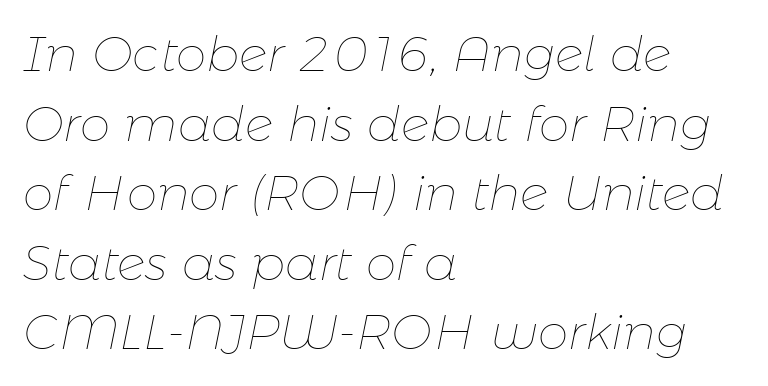
The image shows 49 px thin type, italic (leaning right); set left-aligned, normal line spacing (1.42x), normal letter spacing, not underlined; low stroke contrast and a medium x-height.
